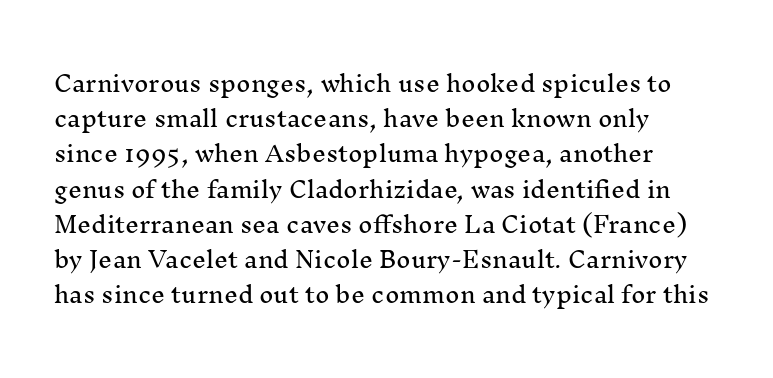
The face used here is rendered with its standard letterfit. A bare baseline throughout the passage. The compositor pushed each line to the left boundary. Regarding leading, the lines here are spaced in the standard way.
